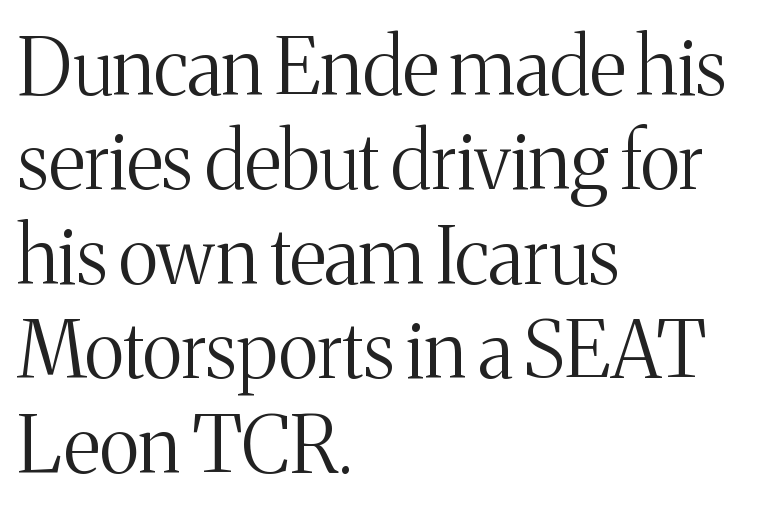
{"serif": "yes", "italic": "no", "bold": "no", "weight": "light", "width": "normal", "stroke_contrast": "medium", "x_height": "medium", "monospaced": "no", "underline": "no", "align": "left", "line_spacing_ratio": 1.21, "letter_spacing": "normal", "letter_spacing_em": 0.0, "glyph_px": 78}
